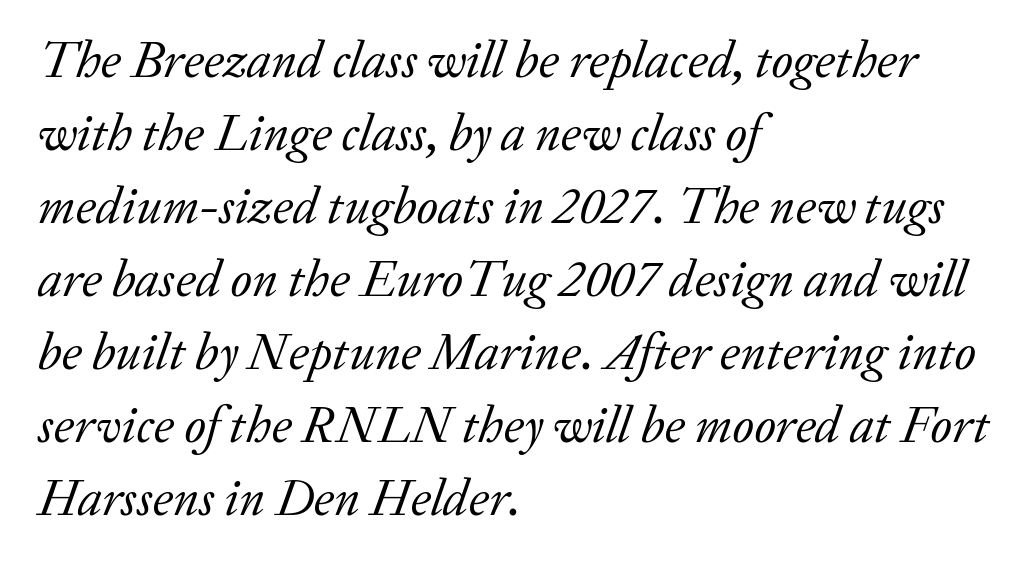
{"serif": "yes", "italic": "yes", "lean": "right", "slant_degrees": 20, "bold": "no", "weight": "regular", "width": "normal", "stroke_contrast": "low", "x_height": "medium", "monospaced": "no", "underline": "no", "align": "left", "line_spacing": "normal", "line_spacing_ratio": 1.43, "letter_spacing": "normal", "letter_spacing_em": 0.0, "glyph_px": 51}
